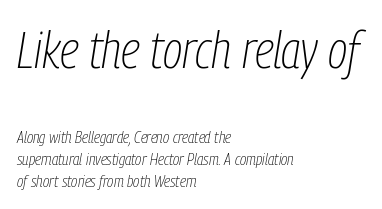
{"italic": "yes", "lean": "right", "slant_degrees": 9, "bold": "no", "weight": "thin", "width": "condensed", "stroke_contrast": "low", "x_height": "medium", "monospaced": "no", "underline": "no", "align": "left", "line_spacing": "normal", "line_spacing_ratio": 1.3, "letter_spacing": "normal", "letter_spacing_em": 0.0, "larger_block": "first", "size_ratio": 3.06, "glyph_px": 52}
